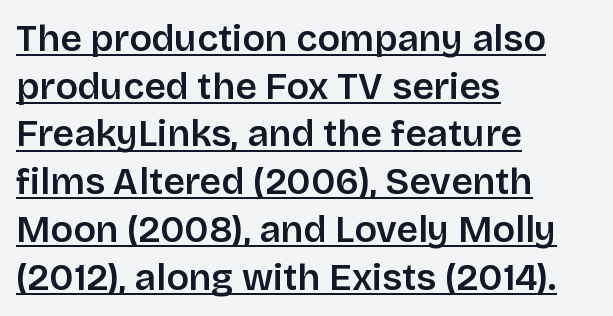
{"serif": "no", "italic": "no", "bold": "semi", "weight": "semibold", "width": "normal", "stroke_contrast": "low", "x_height": "large", "monospaced": "no", "underline": "yes", "align": "left", "line_spacing": "normal", "line_spacing_ratio": 1.29, "letter_spacing": "normal", "letter_spacing_em": 0.0, "glyph_px": 37}
